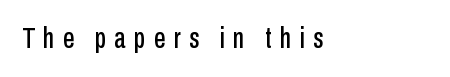
{"serif": "no", "italic": "no", "width": "condensed", "stroke_contrast": "low", "x_height": "medium", "monospaced": "no", "underline": "no", "align": "left", "letter_spacing": "wide", "letter_spacing_em": 0.29, "glyph_px": 29}
